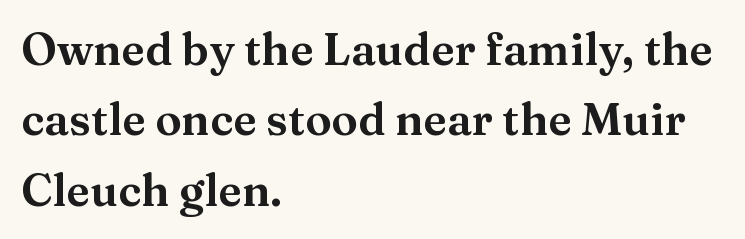
The rendering uses a moderate line-height, typical for paragraphs. Look at the bottom of the vertical strokes: they flare into serifs here. Visually the block forms a straight wall on the left and a jagged coastline on the right. Bare-footed words on every line. The lettering stays uniformly vertical, giving the passage a roman look.
